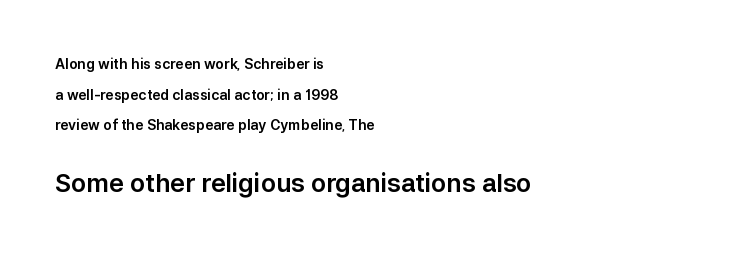
The image shows 25 px text type, upright; set left-aligned, loose line spacing (2.18x), normal letter spacing, not underlined; the second (bottom) block is 1.79x larger.
